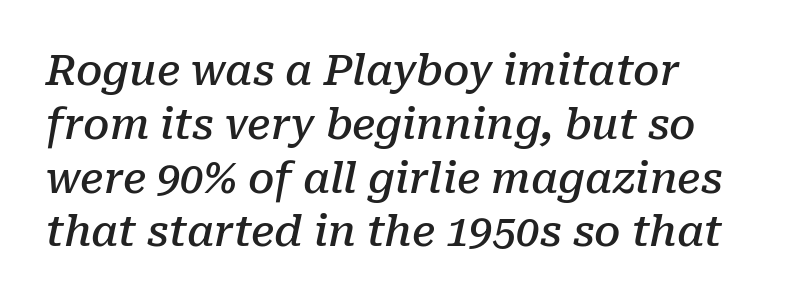
{"serif": "yes", "italic": "yes", "lean": "right", "slant_degrees": 10, "bold": "semi", "weight": "semibold", "width": "normal", "stroke_contrast": "low", "x_height": "medium", "monospaced": "no", "underline": "no", "line_spacing": "normal", "line_spacing_ratio": 1.28, "letter_spacing": "normal", "letter_spacing_em": 0.0, "glyph_px": 42}
